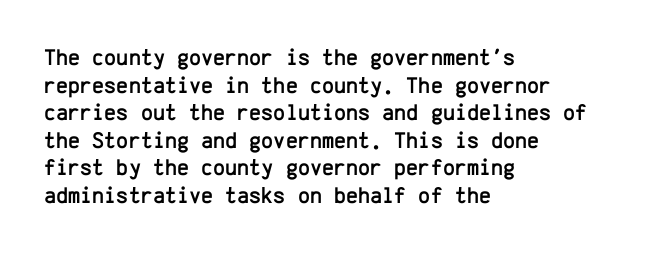
The line texture is even and compact thanks to regular tracking. These lines stack with their left ends in a neat column. The lettering stays uniformly vertical, giving the passage a roman look. Check the space under the baseline: it is left empty.
